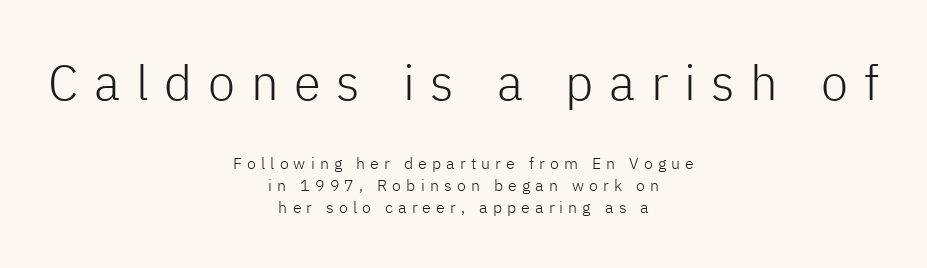
The image shows 49 px light sans-serif type, upright; set centered, normal line spacing (1.37x), unusually wide letter spacing (+0.32 em), not underlined; the first (top) block is 3.06x larger; low stroke contrast and a medium x-height.
